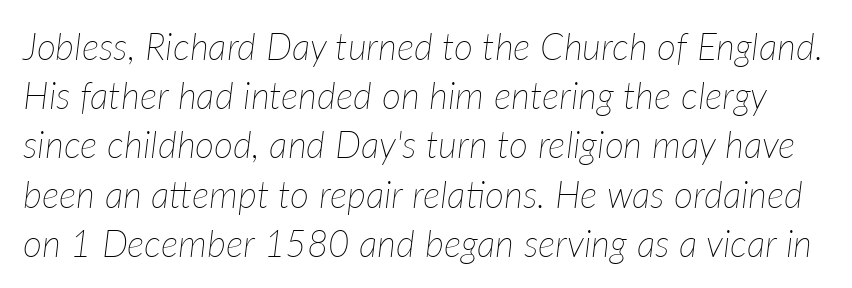
The image shows 37 px thin type, italic (leaning right); set normal line spacing (1.33x), normal letter spacing, not underlined; low stroke contrast and a medium x-height.
